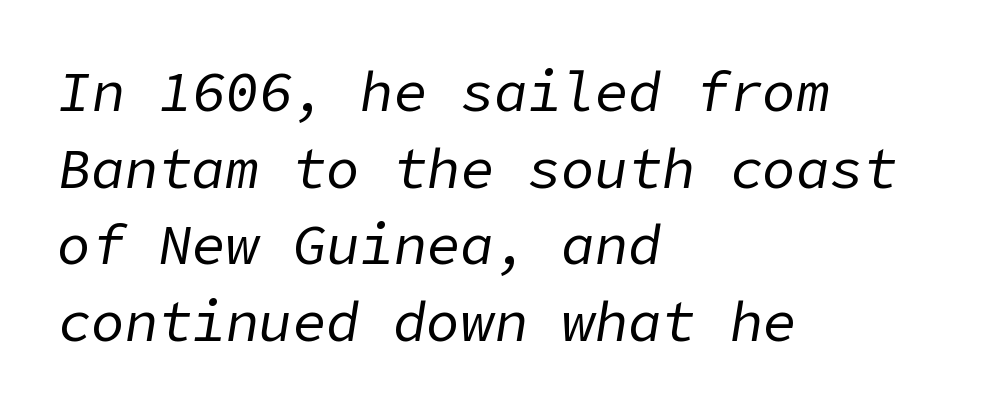
The image shows 56 px regular-weight type, italic (leaning right); set left-aligned, normal line spacing (1.37x), normal letter spacing, not underlined; low stroke contrast and a medium x-height.
